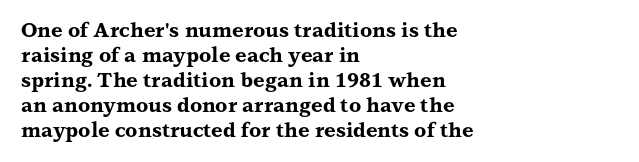
Q: Is the text bold? A: Yes.
Q: Is the text italic (slanted)? A: No, it is upright.
Q: Is the text underlined? A: No.
Q: How is the paragraph aligned? A: Left-aligned.
Q: Is the spacing between letters normal or unusually wide? A: Normal.
Q: Is the spacing between lines tight, normal or loose? A: Normal.
